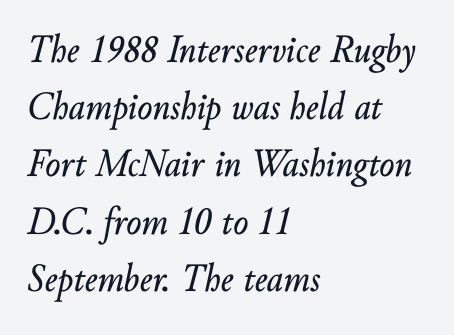
The image shows 40 px text type, italic (leaning right); set left-aligned, normal line spacing (1.43x), normal letter spacing, not underlined; low stroke contrast and a small x-height.
